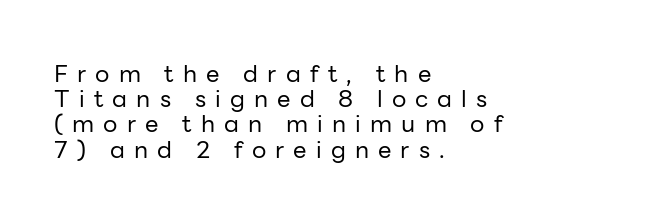
The image shows 24 px text type, upright; set left-aligned, tight line spacing (1.05x), unusually wide letter spacing (+0.38 em), not underlined.
